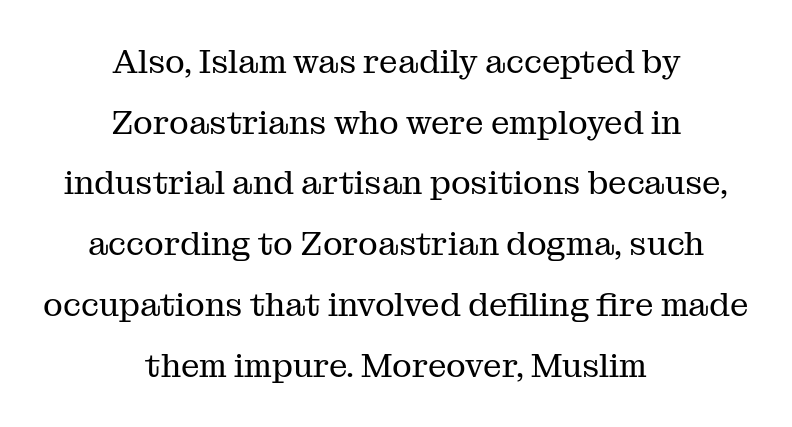
The image shows 33 px regular-weight serif type, upright; set centered, line spacing 1.84x, normal letter spacing, not underlined; medium stroke contrast and a medium x-height.
